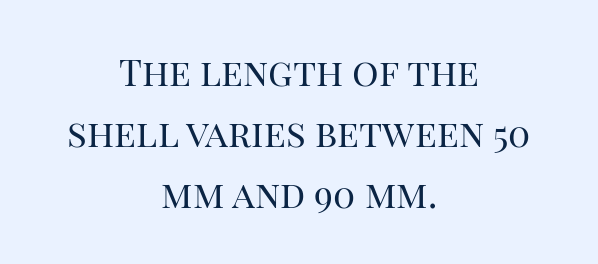
Q: Is the text bold? A: No.
Q: Is the text italic (slanted)? A: No, it is upright.
Q: Is the typeface a serif or a sans-serif typeface? A: Serif.
Q: Is the text underlined? A: No.
Q: How is the paragraph aligned? A: Centered.
Q: Is the spacing between letters normal or unusually wide? A: Normal.
Q: Is the spacing between lines tight, normal or loose? A: Normal.
Q: Width (condensed, normal, or wide)? A: Normal.
Q: Stroke contrast? A: High.
Q: x-height? A: Large.
Q: Monospaced? A: No.
